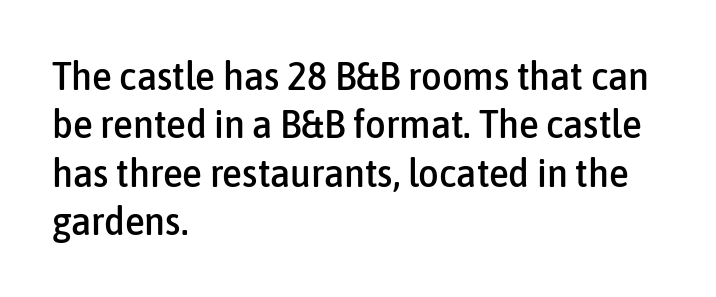
Is this a fixed-width face? No — the glyphs have proportional, varying widths. Upright lettering throughout. Note: no serifs on the glyphs. Clear beneath every line of the passage. The line texture is even and compact thanks to regular tracking. These lines are set flush left with a ragged right edge.
